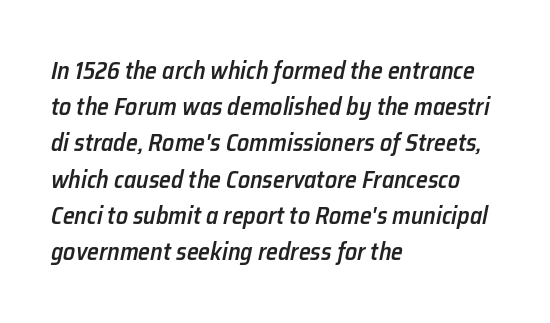
Q: Is the text bold? A: Semi-bold.
Q: Is the text italic (slanted)? A: Yes, it leans right by about 12 degrees.
Q: Is the text underlined? A: No.
Q: How is the paragraph aligned? A: Left-aligned.
Q: Is the spacing between letters normal or unusually wide? A: Normal.
Q: Is the spacing between lines tight, normal or loose? A: Normal.
